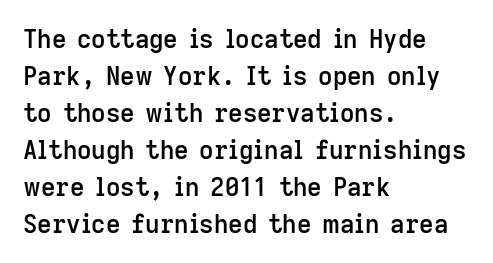
Posture: upright roman. The string is rendered with underlining switched off. Layout note: lines flush left. The line texture is even and compact thanks to regular tracking.
